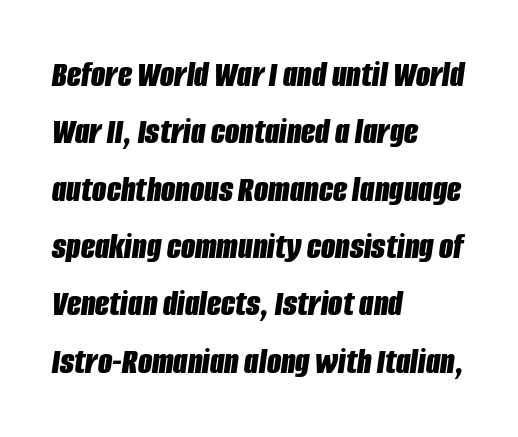
The zone under the glyphs is completely vacant. Typesetter's note: full bold, strokes at maximum text heaviness. The passage shown stacks its lines at a standard gap. All the whitespace from short lines collects on the right.
